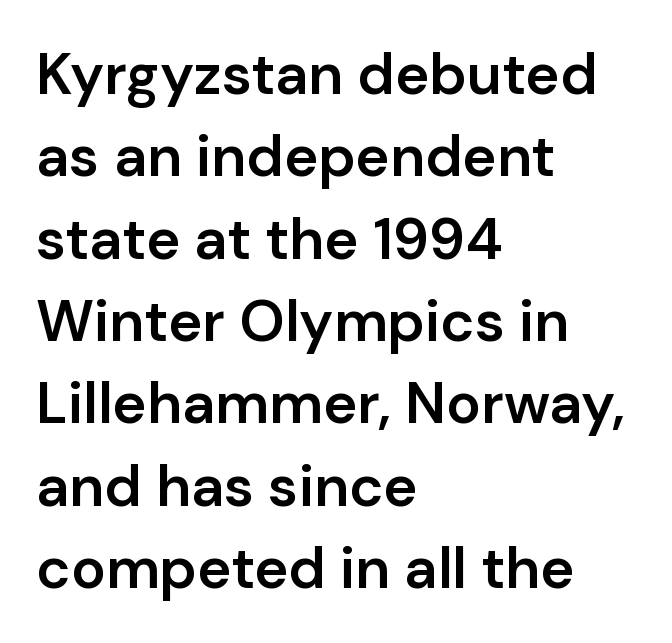
Posture: upright roman. The face used here is rendered with its standard letterfit. Font category for this specimen: sans-serif. Firm but not heavy-handed strokes: this text is semibold. The rendering uses natural spacing where letterforms have individual widths.
